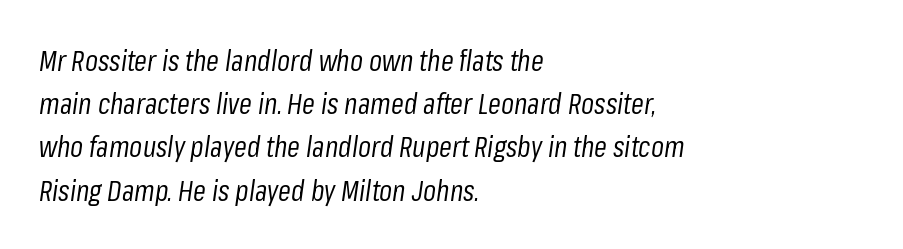
{"italic": "yes", "lean": "right", "slant_degrees": 8, "bold": "no", "weight": "regular", "width": "condensed", "stroke_contrast": "low", "x_height": "medium", "monospaced": "no", "underline": "no", "align": "left", "line_spacing": "normal", "line_spacing_ratio": 1.49, "letter_spacing": "normal", "letter_spacing_em": 0.0, "glyph_px": 29}
